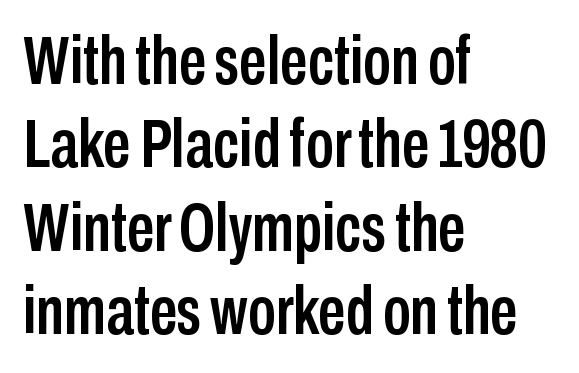
Tracking value appears to be zero — textbook default spacing. A bare baseline throughout the passage. The lines in this sample share a left origin and differ only in where they stop. Here the designer chose a conventional face with non-uniform glyph widths. Style check: upright.
